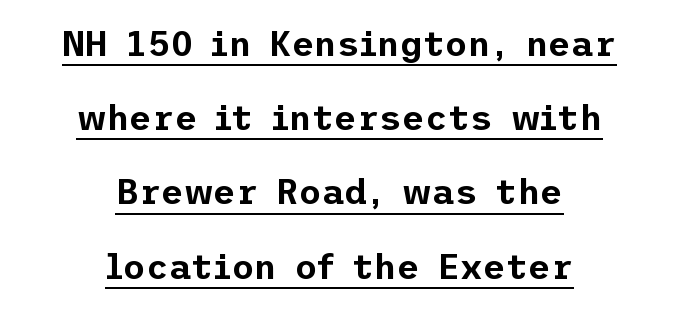
Q: Is the text italic (slanted)? A: No, it is upright.
Q: Is the typeface a serif or a sans-serif typeface? A: Sans-serif.
Q: Is the text underlined? A: Yes.
Q: How is the paragraph aligned? A: Centered.
Q: Is the spacing between letters normal or unusually wide? A: Normal.
Q: Is the spacing between lines tight, normal or loose? A: Loose.
Q: Width (condensed, normal, or wide)? A: Normal.
Q: Stroke contrast? A: Low.
Q: x-height? A: Medium.
